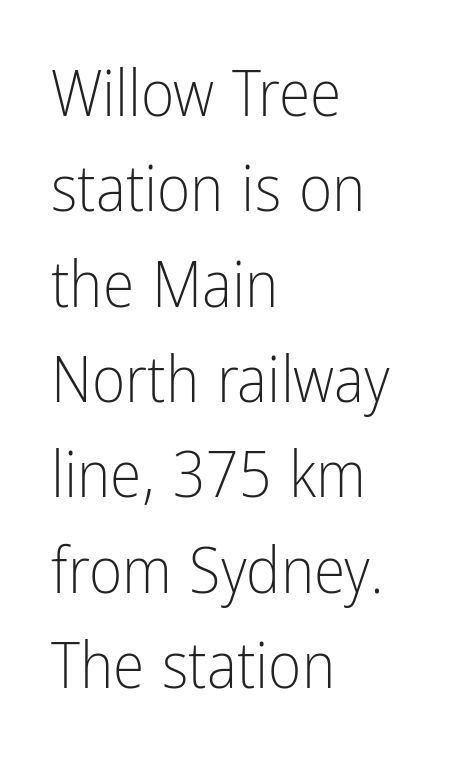
Q: Is the text bold? A: No.
Q: Is the text italic (slanted)? A: No, it is upright.
Q: Is the typeface a serif or a sans-serif typeface? A: Sans-serif.
Q: Is the text underlined? A: No.
Q: How is the paragraph aligned? A: Left-aligned.
Q: Is the spacing between letters normal or unusually wide? A: Normal.
Q: Is the spacing between lines tight, normal or loose? A: Normal.
Q: Width (condensed, normal, or wide)? A: Condensed.
Q: Stroke contrast? A: Low.
Q: x-height? A: Medium.
Q: Monospaced? A: No.
